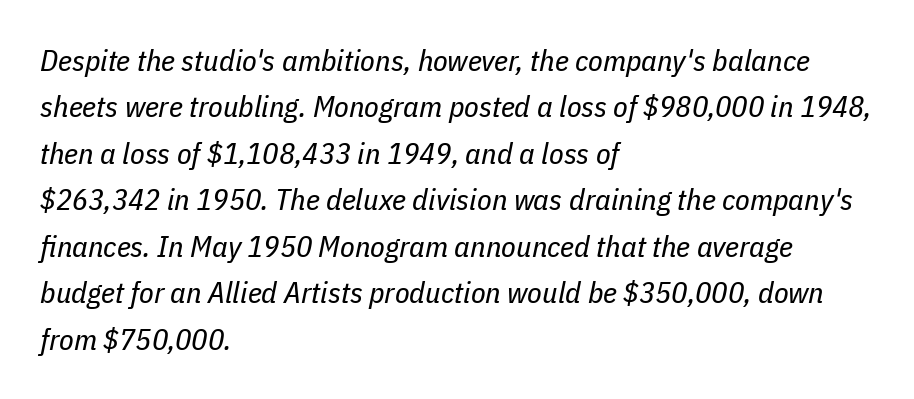
Q: Is the text bold? A: No.
Q: Is the text italic (slanted)? A: Yes, it leans right by about 11 degrees.
Q: Is the text underlined? A: No.
Q: How is the paragraph aligned? A: Left-aligned.
Q: Is the spacing between letters normal or unusually wide? A: Normal.
Q: Is the spacing between lines tight, normal or loose? A: Normal.
Q: Width (condensed, normal, or wide)? A: Condensed.
Q: Stroke contrast? A: Low.
Q: x-height? A: Medium.
Q: Monospaced? A: No.
